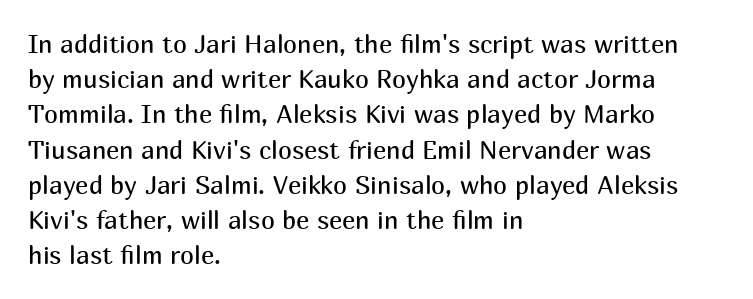
The image shows 25 px text type, upright; set left-aligned, normal line spacing (1.41x), normal letter spacing, not underlined.
